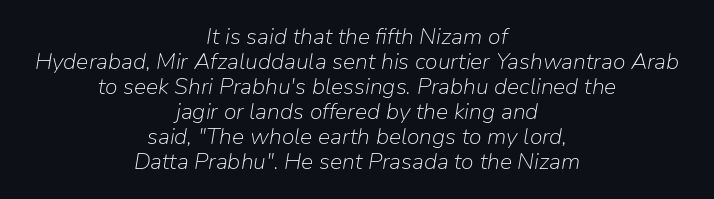
The image shows 23 px text type, italic (leaning right); set centered, tight line spacing (1.09x), normal letter spacing, not underlined.
